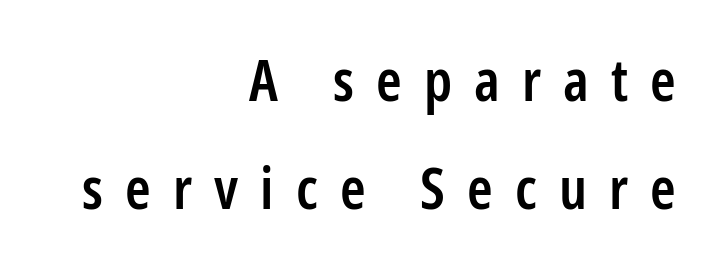
Q: Is the text bold? A: Semi-bold.
Q: Is the text italic (slanted)? A: No, it is upright.
Q: Is the typeface a serif or a sans-serif typeface? A: Sans-serif.
Q: Is the text underlined? A: No.
Q: How is the paragraph aligned? A: Right-aligned.
Q: Is the spacing between letters normal or unusually wide? A: Unusually wide.
Q: Width (condensed, normal, or wide)? A: Condensed.
Q: Stroke contrast? A: Low.
Q: x-height? A: Medium.
Q: Monospaced? A: No.
